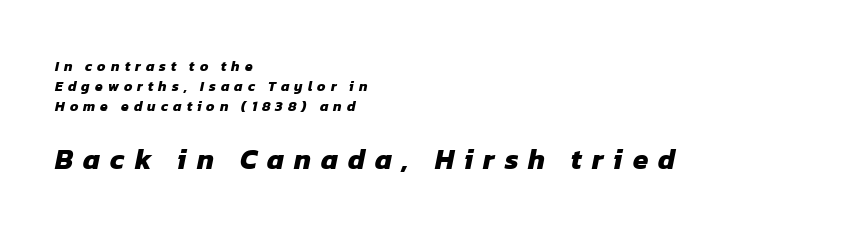
The image shows 28 px heavy sans-serif type; set left-aligned, normal line spacing (1.44x), unusually wide letter spacing (+0.36 em), not underlined; the second (bottom) block is 2.0x larger; low stroke contrast and a medium x-height.
